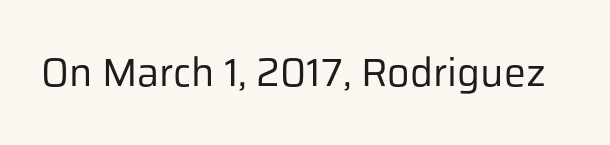
Q: Is the text bold? A: No.
Q: Is the text italic (slanted)? A: No, it is upright.
Q: Is the typeface a serif or a sans-serif typeface? A: Sans-serif.
Q: Is the text underlined? A: No.
Q: Is the spacing between letters normal or unusually wide? A: Normal.
Q: Width (condensed, normal, or wide)? A: Normal.
Q: Stroke contrast? A: Low.
Q: x-height? A: Medium.
Q: Monospaced? A: No.
